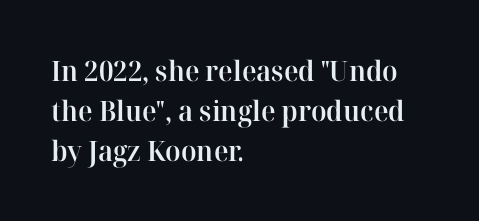
Looks like regular typesetting: each glyph gets only the width it needs. A typesetter would call this leading conventional body-copy spacing. If you drew a ruler down the left edge, every line would touch it. Upright lettering throughout.
